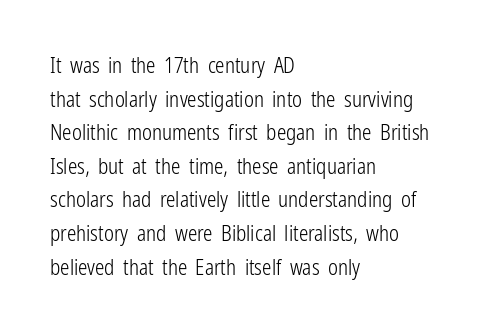
The font's upright variant was chosen for this text. Does the leading feel generous? No, just average. Letters rest on an invisible, unmarked baseline. Heft: none added — not bold. Typeset ragged right — the left edge is the straight one.
